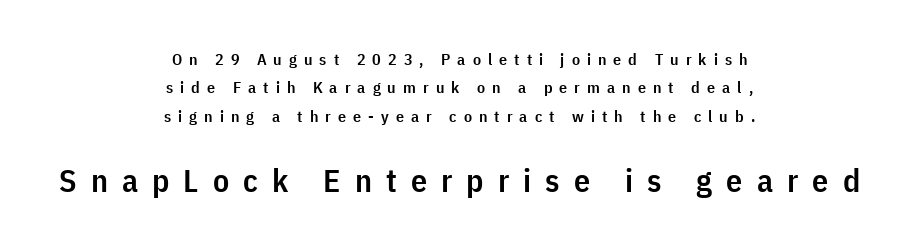
Each row of text sits above clean, open space. This rendering uses center alignment, leaving both contours irregular but symmetric. Ascenders rise straight up at ninety degrees. These lines carry some extra weight — a demibold, not a full bold. Varying glyph widths throughout — classic text-font behaviour.
